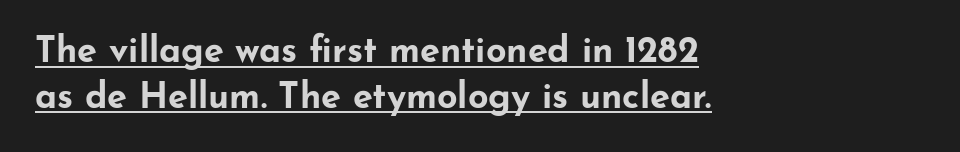
{"serif": "no", "italic": "no", "bold": "yes", "weight": "bold", "width": "wide", "stroke_contrast": "low", "x_height": "small", "monospaced": "no", "underline": "yes", "align": "left", "line_spacing": "normal", "line_spacing_ratio": 1.27, "letter_spacing": "normal", "letter_spacing_em": 0.0, "glyph_px": 36}
